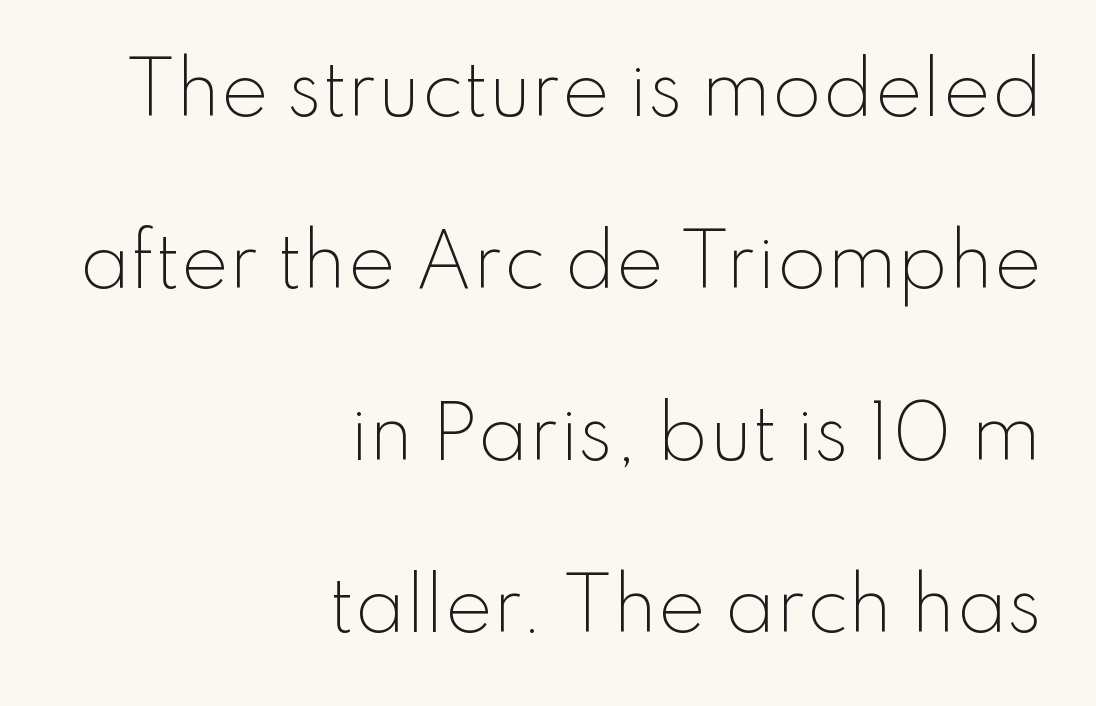
{"serif": "no", "italic": "no", "bold": "no", "weight": "light", "width": "normal", "stroke_contrast": "low", "x_height": "small", "monospaced": "no", "underline": "no", "align": "right", "line_spacing": "loose", "line_spacing_ratio": 2.39, "letter_spacing": "normal", "letter_spacing_em": 0.0, "glyph_px": 72}
